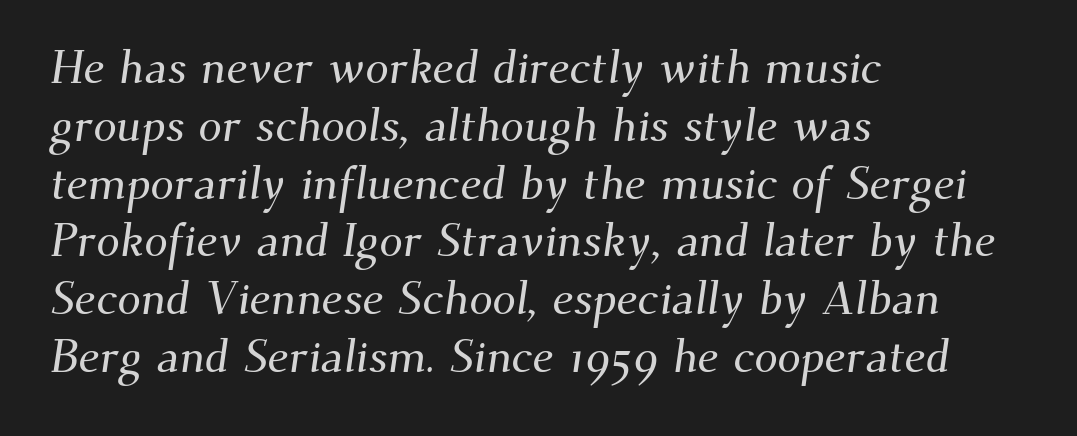
{"serif": "yes", "width": "normal", "stroke_contrast": "medium", "x_height": "small", "monospaced": "no", "underline": "no", "align": "left", "line_spacing_ratio": 1.23, "letter_spacing": "normal", "letter_spacing_em": 0.0, "glyph_px": 47}
